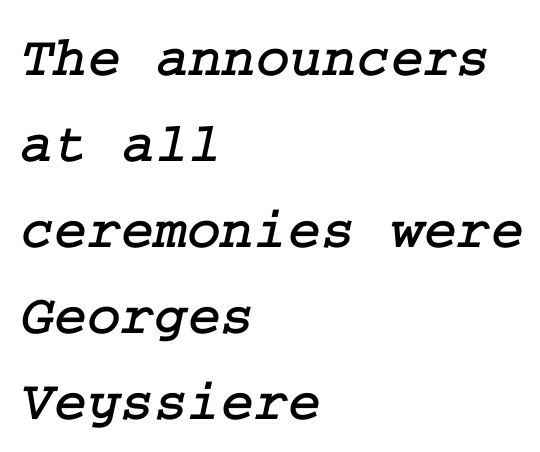
Look at the bottom of the vertical strokes: they flare into serifs here. Underlining? Definitely not there. Horizontally, the lines are justified to the leading edge only. A normal amount of white space separates one row of letters from the next.
